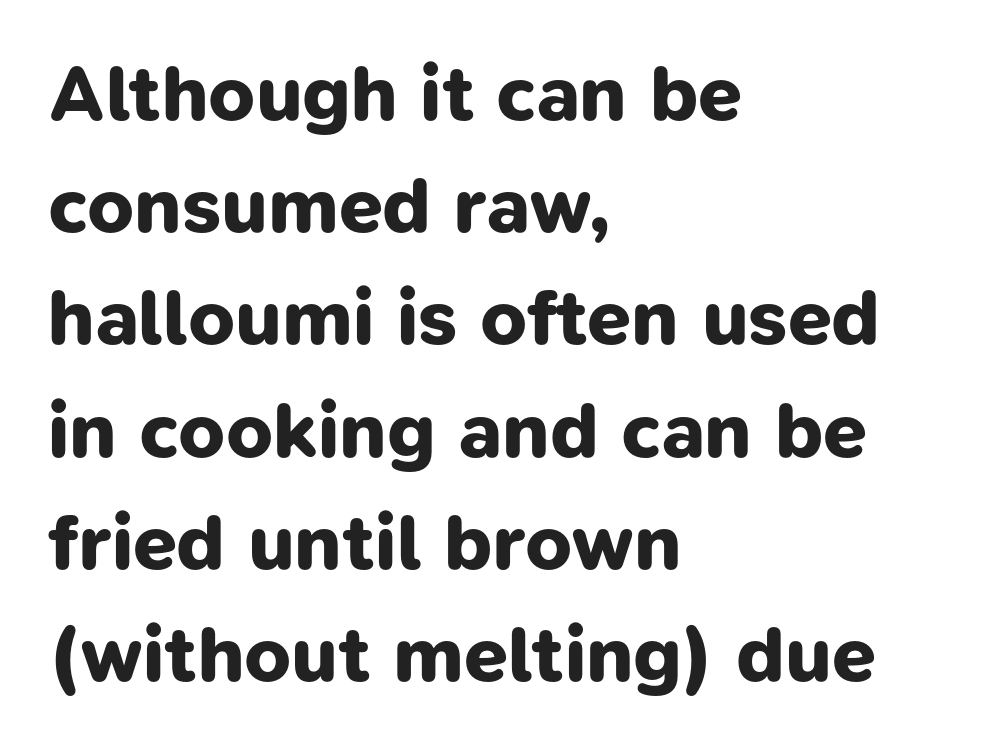
{"serif": "no", "bold": "yes", "weight": "bold", "width": "normal", "stroke_contrast": "low", "x_height": "medium", "monospaced": "no", "underline": "no", "align": "left", "line_spacing": "normal", "line_spacing_ratio": 1.42, "letter_spacing": "normal", "letter_spacing_em": 0.0, "glyph_px": 79}
